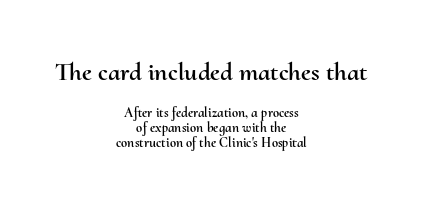
The image shows 26 px text type, upright; set centered, tight line spacing (1.08x), normal letter spacing, not underlined; the first (top) block is 1.86x larger.
